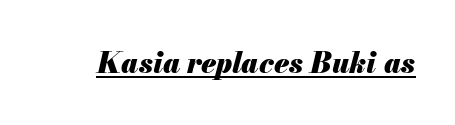
In terms of posture, this sample is oblique. Underlining? Definitely there. Characters follow at the spacing the type designer built in. Think of a printed novel: that variable character pitch is what you see here.
